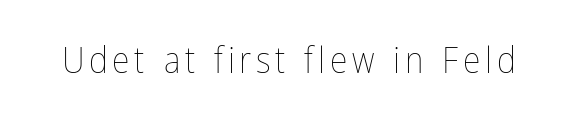
Q: Is the text bold? A: No.
Q: Is the text italic (slanted)? A: No, it is upright.
Q: Is the text underlined? A: No.
Q: Width (condensed, normal, or wide)? A: Condensed.
Q: Stroke contrast? A: Low.
Q: x-height? A: Medium.
Q: Monospaced? A: No.
